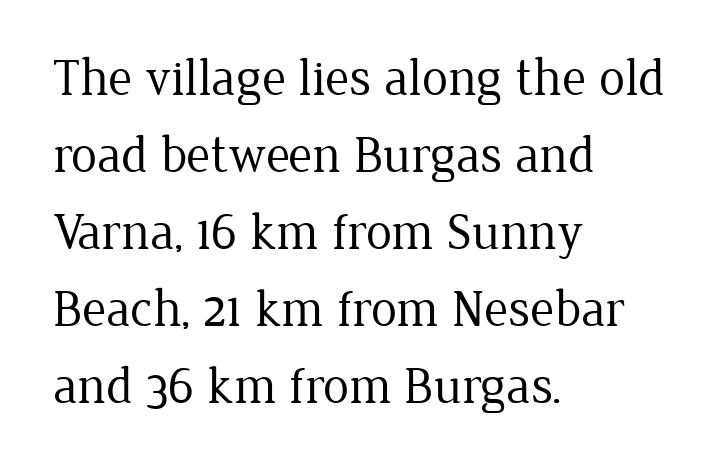
{"serif": "yes", "italic": "no", "bold": "no", "weight": "regular", "width": "normal", "stroke_contrast": "low", "x_height": "medium", "monospaced": "no", "underline": "no", "align": "left", "line_spacing": "normal", "line_spacing_ratio": 1.48, "letter_spacing": "normal", "letter_spacing_em": 0.0, "glyph_px": 52}
